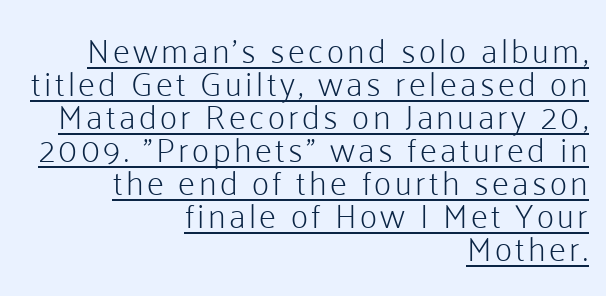
The font family rendered here belongs to the sans-serif group. Note the varied advance widths — an 'i' is clearly narrower than an 'm'. A typesetter would mark this as roman, not italic. Does a line run under the words? Yes, clearly.
